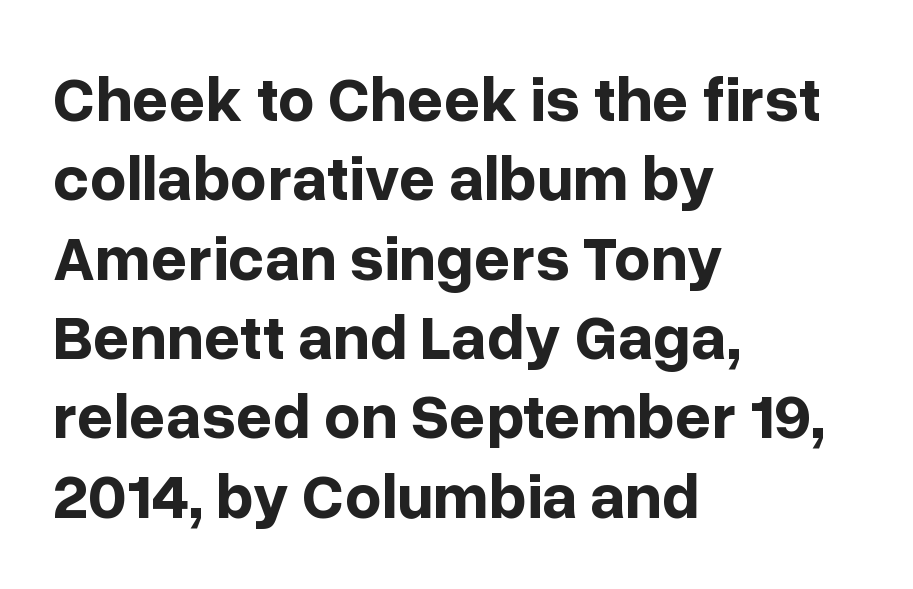
Q: Is the text bold? A: Yes.
Q: Is the text italic (slanted)? A: No, it is upright.
Q: Is the typeface a serif or a sans-serif typeface? A: Sans-serif.
Q: Is the text underlined? A: No.
Q: How is the paragraph aligned? A: Left-aligned.
Q: Is the spacing between letters normal or unusually wide? A: Normal.
Q: Width (condensed, normal, or wide)? A: Normal.
Q: Stroke contrast? A: Low.
Q: x-height? A: Medium.
Q: Monospaced? A: No.
